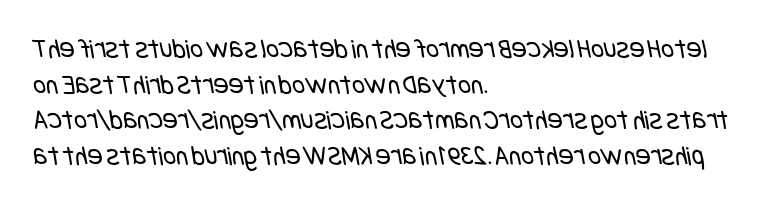
{"serif": "no", "bold": "no", "weight": "regular", "width": "condensed", "stroke_contrast": "low", "x_height": "large", "underline": "no", "align": "left", "line_spacing": "normal", "line_spacing_ratio": 1.27, "letter_spacing": "normal", "letter_spacing_em": 0.0, "glyph_px": 28}
